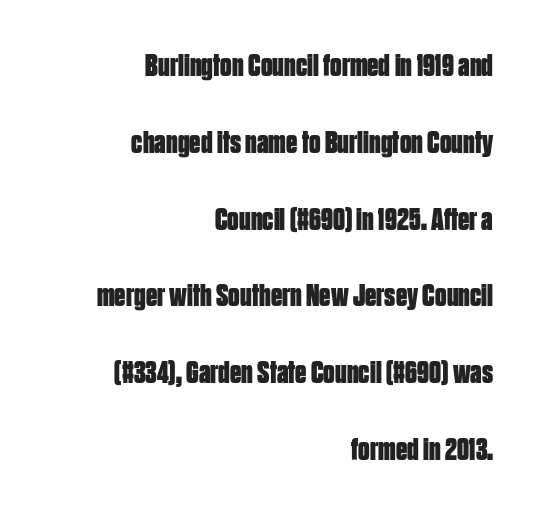
{"serif": "no", "italic": "no", "bold": "yes", "weight": "bold", "width": "condensed", "stroke_contrast": "low", "x_height": "large", "monospaced": "no", "underline": "no", "align": "right", "line_spacing": "loose", "line_spacing_ratio": 2.4, "letter_spacing": "normal", "letter_spacing_em": 0.0, "glyph_px": 32}
